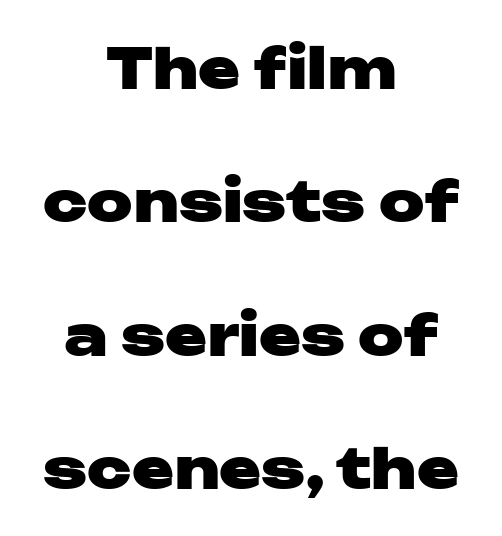
The image shows 56 px heavy, wide sans-serif type, upright; set centered, loose line spacing (2.38x), normal letter spacing, not underlined; low stroke contrast and a medium x-height.
